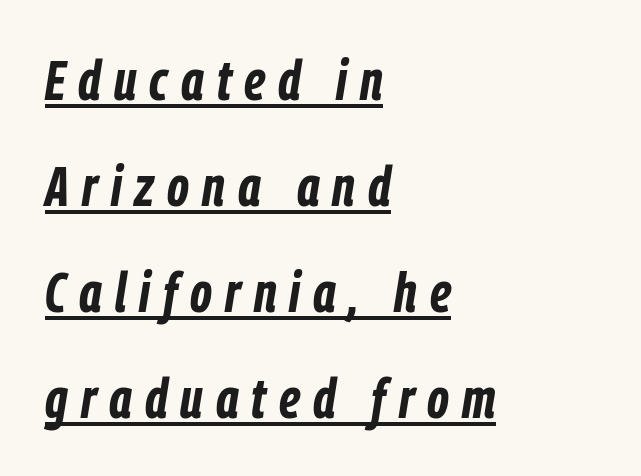
{"italic": "yes", "lean": "right", "slant_degrees": 9, "bold": "yes", "weight": "bold", "width": "condensed", "stroke_contrast": "low", "x_height": "medium", "monospaced": "no", "underline": "yes", "align": "left", "line_spacing_ratio": 1.89, "letter_spacing": "wide", "letter_spacing_em": 0.23, "glyph_px": 56}
